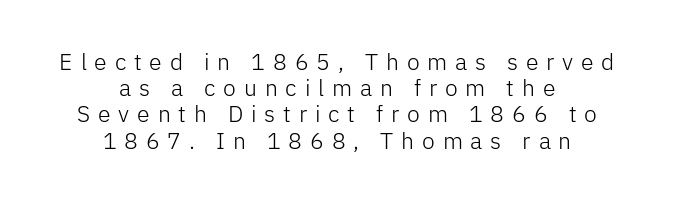
{"italic": "no", "bold": "no", "underline": "no", "align": "center", "line_spacing": "tight", "line_spacing_ratio": 1.14, "letter_spacing": "wide", "letter_spacing_em": 0.34, "glyph_px": 23}
